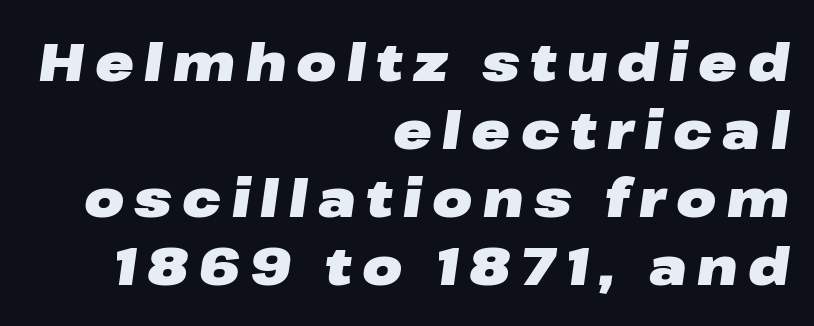
The image shows 52 px heavy, wide type, italic (leaning right); set right-aligned, normal line spacing (1.31x), unusually wide letter spacing (+0.2 em), not underlined; low stroke contrast and a medium x-height.
